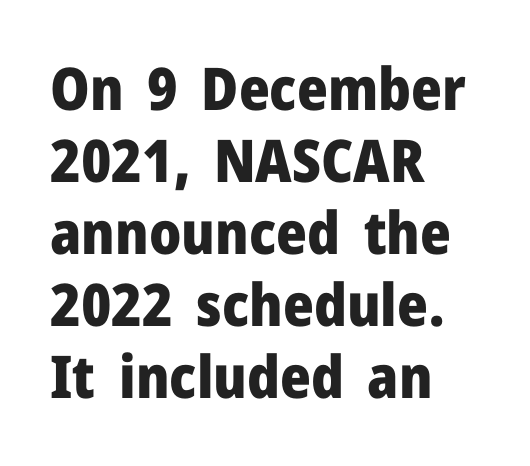
{"serif": "no", "italic": "no", "bold": "yes", "weight": "heavy", "width": "normal", "stroke_contrast": "low", "x_height": "medium", "monospaced": "no", "underline": "no", "align": "left", "line_spacing_ratio": 1.22, "letter_spacing": "normal", "letter_spacing_em": 0.0, "glyph_px": 59}
